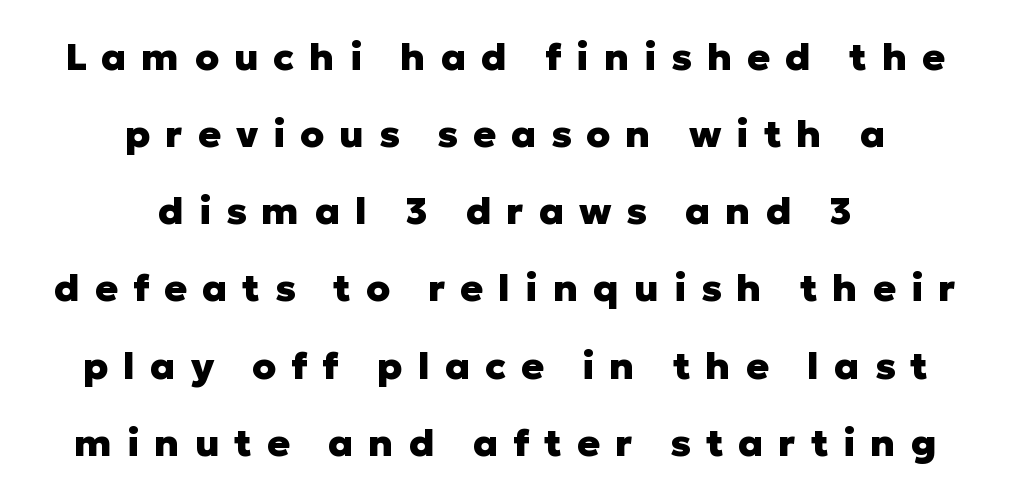
Q: Is the text bold? A: Yes.
Q: Is the text italic (slanted)? A: No, it is upright.
Q: Is the typeface a serif or a sans-serif typeface? A: Sans-serif.
Q: Is the text underlined? A: No.
Q: How is the paragraph aligned? A: Centered.
Q: Is the spacing between letters normal or unusually wide? A: Unusually wide.
Q: Is the spacing between lines tight, normal or loose? A: Loose.
Q: Width (condensed, normal, or wide)? A: Normal.
Q: Stroke contrast? A: Low.
Q: x-height? A: Medium.
Q: Monospaced? A: No.
